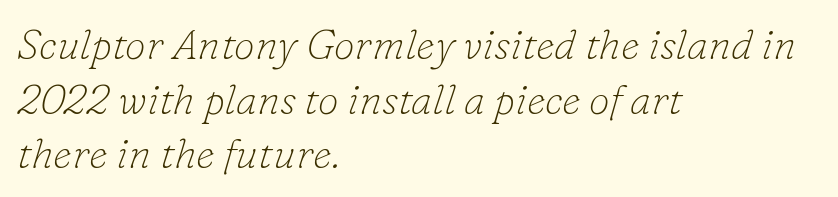
Honestly, the row spacing looks completely unremarkable. Which margin do the lines hug? The left one — the right edge is uneven. No letter is thick-stroked: the sample isn't bold. The rendering uses natural spacing where letterforms have individual widths. Letter spacing: default.
